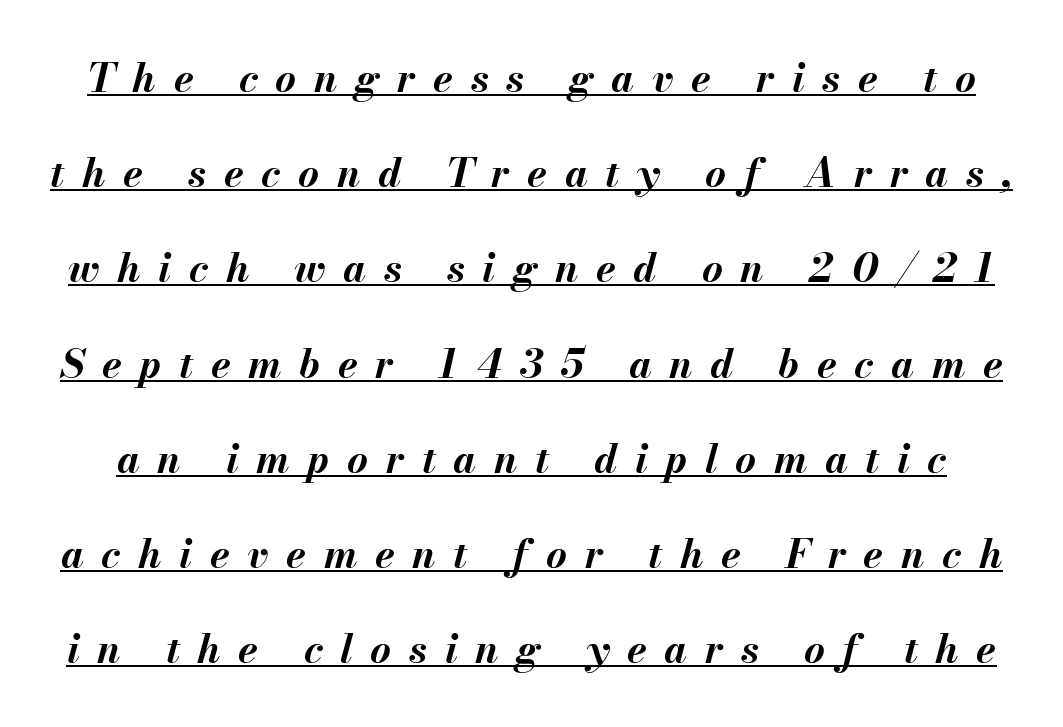
Chunky letters — that's bold for sure. Does a line run under the words? Yes, clearly. A typesetter would call this leading open, well beyond the default. How are the letters spaced? Widely, with obvious added tracking. Character widths vary here, with narrow letters taking less room than wide ones. The axis of the letterforms is tilted away from vertical.
